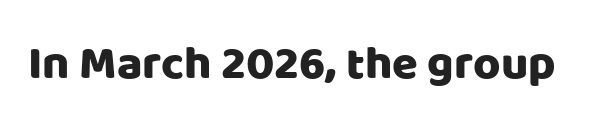
The specimen omits any rule beneath the text block's lines. The letters advance in unequal steps, a hallmark of proportional type. Look at the bottom of the vertical strokes: they stop flat, with no serifs. The passage shown has conventional tracking throughout.
